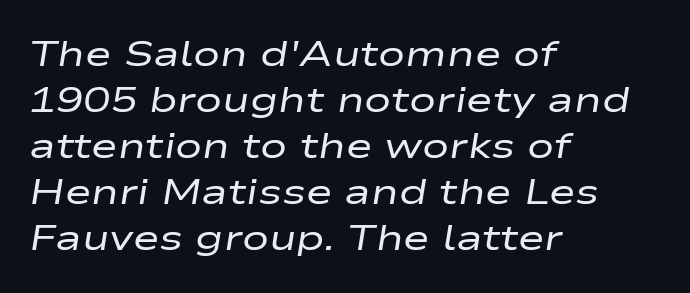
The image shows 36 px regular-weight, wide type, italic (leaning right); set left-aligned, normal line spacing (1.28x), normal letter spacing, not underlined; low stroke contrast and a medium x-height.
